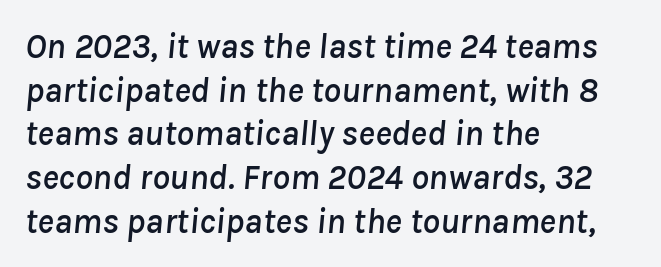
Q: Is the text italic (slanted)? A: Yes, it leans right by about 8 degrees.
Q: Is the text underlined? A: No.
Q: How is the paragraph aligned? A: Left-aligned.
Q: Is the spacing between letters normal or unusually wide? A: Normal.
Q: Is the spacing between lines tight, normal or loose? A: Normal.
Q: Width (condensed, normal, or wide)? A: Normal.
Q: Stroke contrast? A: Low.
Q: x-height? A: Medium.
Q: Monospaced? A: No.
